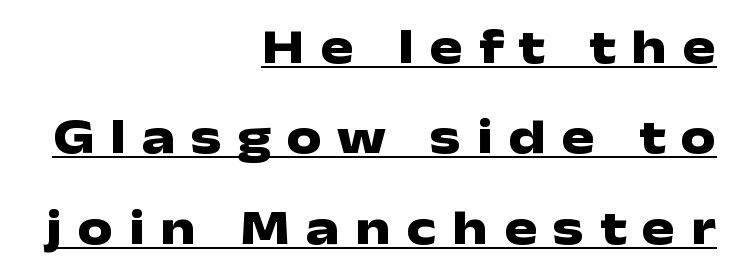
Q: Is the text bold? A: Yes.
Q: Is the text italic (slanted)? A: No, it is upright.
Q: Is the typeface a serif or a sans-serif typeface? A: Sans-serif.
Q: Is the text underlined? A: Yes.
Q: How is the paragraph aligned? A: Right-aligned.
Q: Is the spacing between letters normal or unusually wide? A: Unusually wide.
Q: Width (condensed, normal, or wide)? A: Wide.
Q: Stroke contrast? A: Low.
Q: x-height? A: Medium.
Q: Monospaced? A: No.
